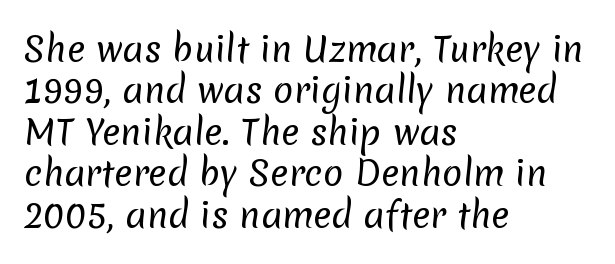
Q: Is the text bold? A: No.
Q: Is the typeface a serif or a sans-serif typeface? A: Sans-serif.
Q: Is the text underlined? A: No.
Q: How is the paragraph aligned? A: Left-aligned.
Q: Is the spacing between letters normal or unusually wide? A: Normal.
Q: Width (condensed, normal, or wide)? A: Normal.
Q: Stroke contrast? A: Low.
Q: x-height? A: Medium.
Q: Monospaced? A: No.
